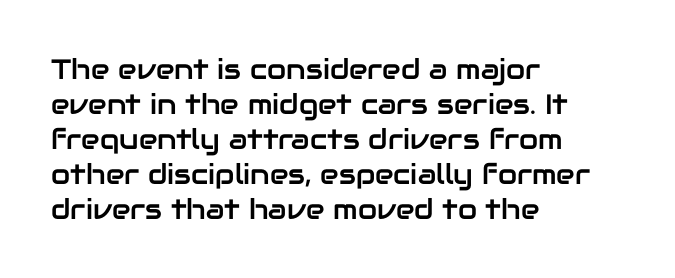
Q: Is the text italic (slanted)? A: No, it is upright.
Q: Is the typeface a serif or a sans-serif typeface? A: Sans-serif.
Q: Is the text underlined? A: No.
Q: How is the paragraph aligned? A: Left-aligned.
Q: Is the spacing between letters normal or unusually wide? A: Normal.
Q: Is the spacing between lines tight, normal or loose? A: Normal.
Q: Width (condensed, normal, or wide)? A: Normal.
Q: Stroke contrast? A: Low.
Q: x-height? A: Medium.
Q: Monospaced? A: No.
